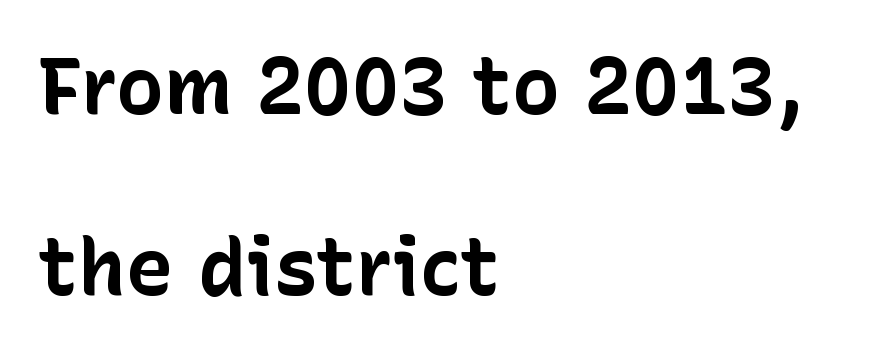
The image shows 80 px bold sans-serif type, upright; set left-aligned, loose line spacing (2.26x), normal letter spacing, not underlined; low stroke contrast and a medium x-height.
